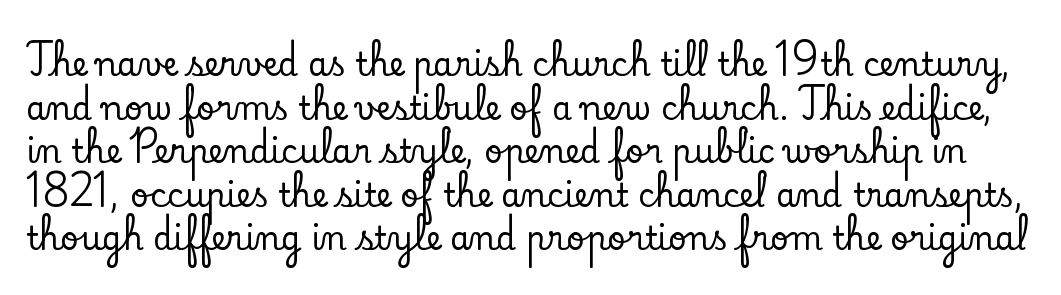
{"serif": "yes", "italic": "no", "width": "normal", "stroke_contrast": "low", "x_height": "small", "monospaced": "no", "underline": "no", "line_spacing": "normal", "line_spacing_ratio": 1.36, "letter_spacing": "normal", "letter_spacing_em": 0.0, "glyph_px": 32}
